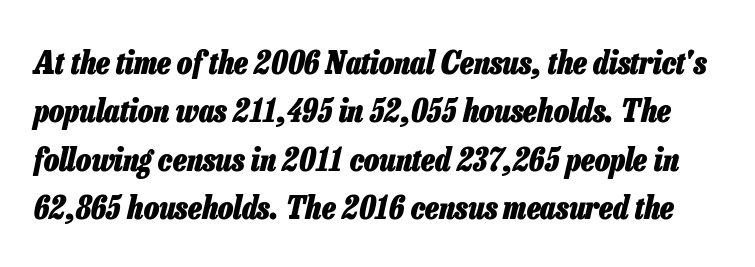
Q: Is the text bold? A: Yes.
Q: Is the text italic (slanted)? A: Yes, it leans right by about 13 degrees.
Q: Is the text underlined? A: No.
Q: Is the spacing between letters normal or unusually wide? A: Normal.
Q: Is the spacing between lines tight, normal or loose? A: Normal.
Q: Width (condensed, normal, or wide)? A: Condensed.
Q: Stroke contrast? A: Low.
Q: x-height? A: Medium.
Q: Monospaced? A: No.
